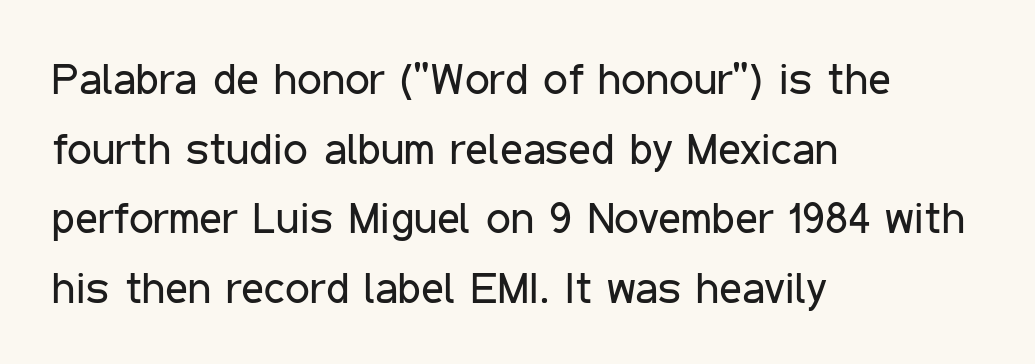
Q: Is the text bold? A: No.
Q: Is the text italic (slanted)? A: No, it is upright.
Q: Is the typeface a serif or a sans-serif typeface? A: Sans-serif.
Q: Is the text underlined? A: No.
Q: How is the paragraph aligned? A: Left-aligned.
Q: Is the spacing between letters normal or unusually wide? A: Normal.
Q: Is the spacing between lines tight, normal or loose? A: Normal.
Q: Width (condensed, normal, or wide)? A: Condensed.
Q: Stroke contrast? A: Low.
Q: x-height? A: Medium.
Q: Monospaced? A: No.
